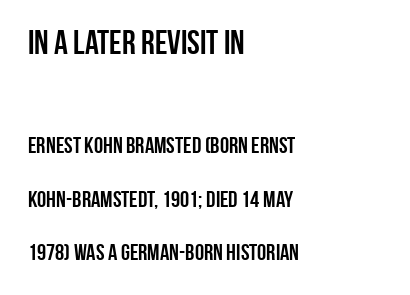
Reading down the column, the eye jumps a long way to each next line. The ragged edge is on the right, which tells us the setting is flush left. Compared with typical body copy, the letter spacing here is the same. The passage shown is typeset with a sans-serif family. In terms of weight, the rendering is a true, heavy bold. Which of the two is more prominent by size? The first, at the top.
